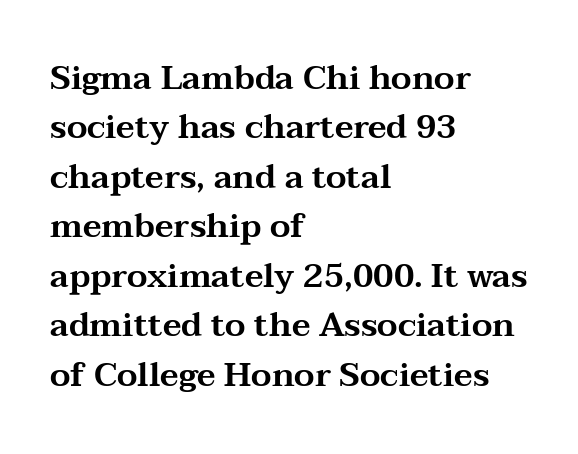
This rendering features lettering with no underline. Does the type have serifs? Yes, each stem ends in a small foot. The designer left line spacing at the default. Here the glyphs are tracked normally, forming tight word shapes.
